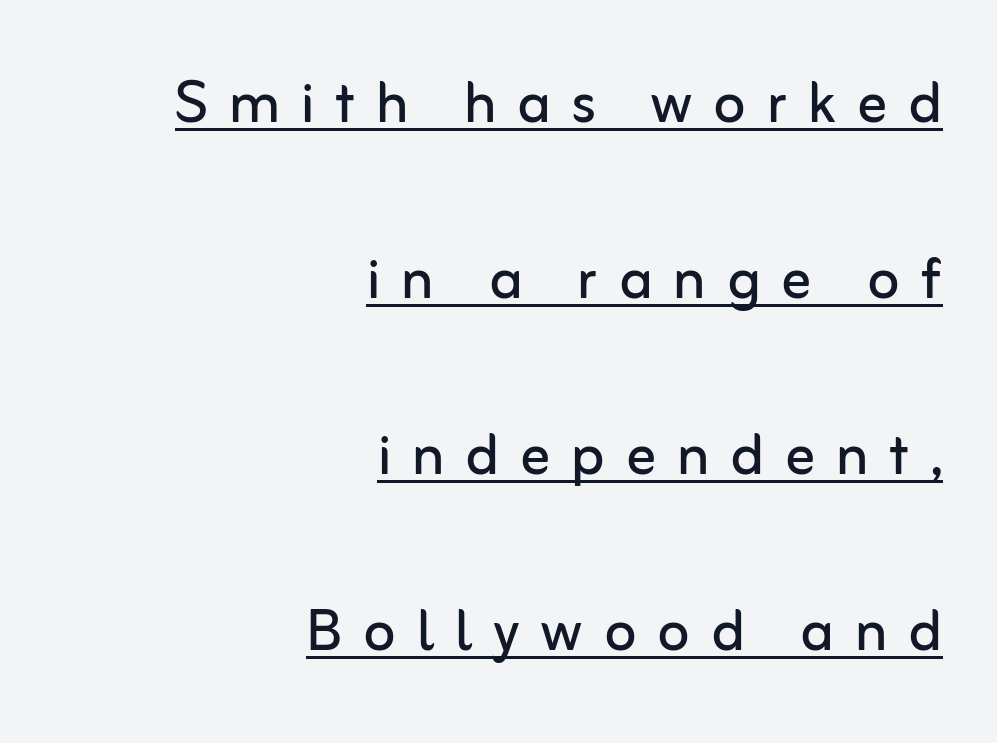
{"serif": "no", "italic": "no", "bold": "no", "weight": "regular", "width": "normal", "stroke_contrast": "low", "x_height": "medium", "monospaced": "no", "underline": "yes", "align": "right", "line_spacing": "loose", "line_spacing_ratio": 2.38, "letter_spacing": "wide", "letter_spacing_em": 0.28, "glyph_px": 74}
